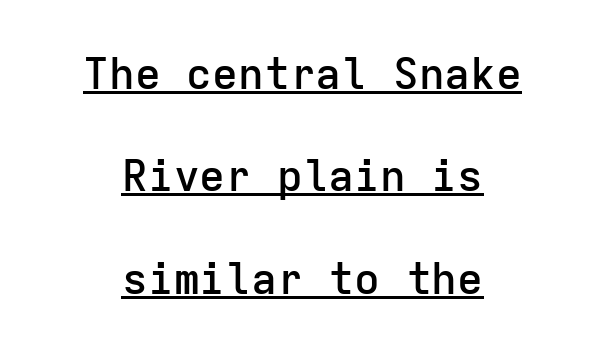
Ascenders rise straight up at ninety degrees. What stands out about the letter spacing? Nothing — it is the standard amount. Horizontal alignment here is central, giving a formal, balanced look. You could count columns in this text — the font is strictly monospaced. The rendering uses a large line-height, opening up the rows. Firm but not heavy-handed strokes: this text is semibold.
